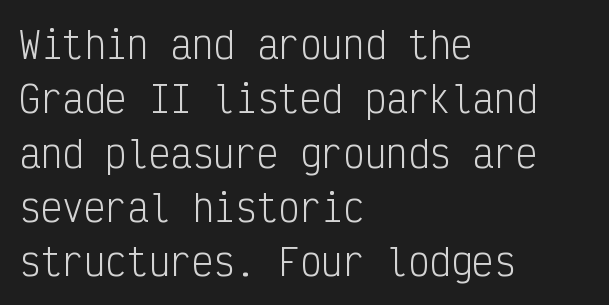
{"serif": "no", "italic": "no", "bold": "no", "weight": "light", "width": "condensed", "stroke_contrast": "low", "x_height": "medium", "monospaced": "yes", "underline": "no", "align": "left", "line_spacing": "normal", "line_spacing_ratio": 1.51, "letter_spacing": "normal", "letter_spacing_em": 0.0, "glyph_px": 36}
